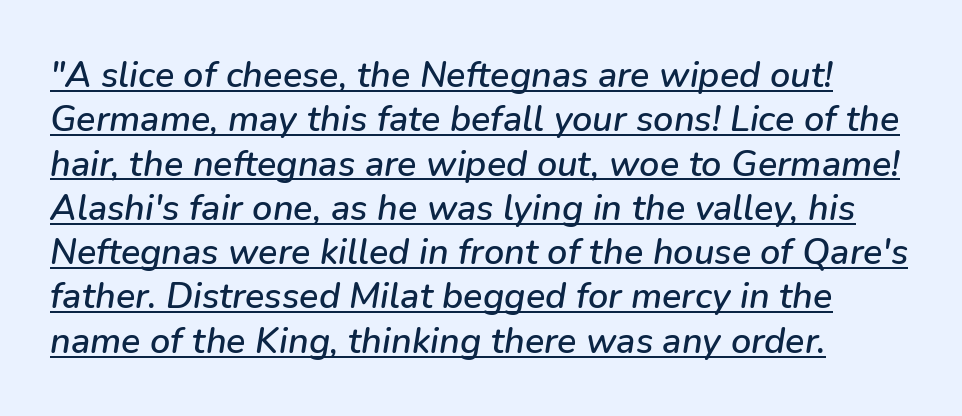
Caption: multi-line text, flush left, ragged right. The passage shown leans; its letterforms are oblique. Character widths vary here, with narrow letters taking less room than wide ones. The letters sit at their default tracking, neither squeezed nor spread. The typesetter has applied underlining to the passage shown.
